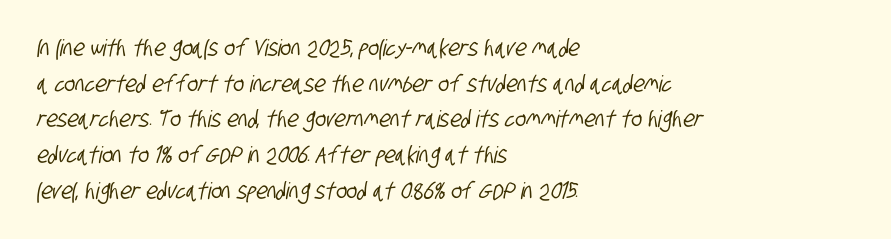
One-word summary of the alignment: left. The face used here is rendered with its standard letterfit. Does the leading feel generous? No, just average. Just letters on the line, the space beneath them empty.
